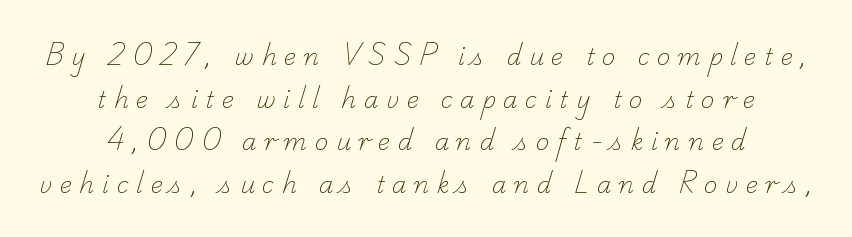
Q: Is the text bold? A: No.
Q: Is the text underlined? A: No.
Q: How is the paragraph aligned? A: Centered.
Q: Is the spacing between letters normal or unusually wide? A: Unusually wide.
